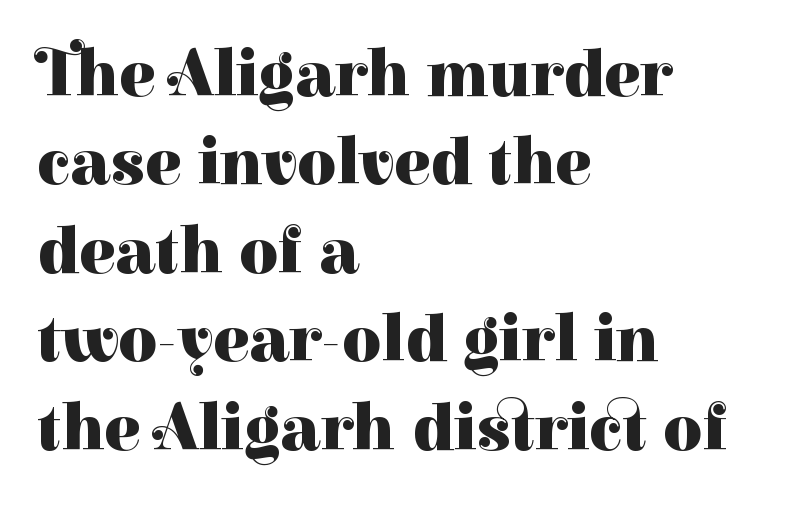
{"serif": "yes", "italic": "no", "bold": "yes", "weight": "heavy", "width": "normal", "stroke_contrast": "high", "x_height": "medium", "monospaced": "no", "underline": "no", "align": "left", "line_spacing": "normal", "line_spacing_ratio": 1.32, "letter_spacing": "normal", "letter_spacing_em": 0.0, "glyph_px": 67}
